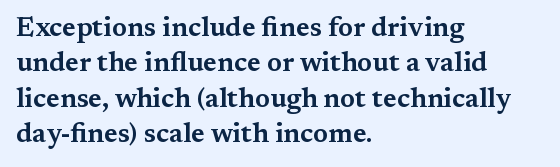
The image shows 27 px text type, upright; set left-aligned, normal line spacing (1.31x), normal letter spacing, not underlined.
